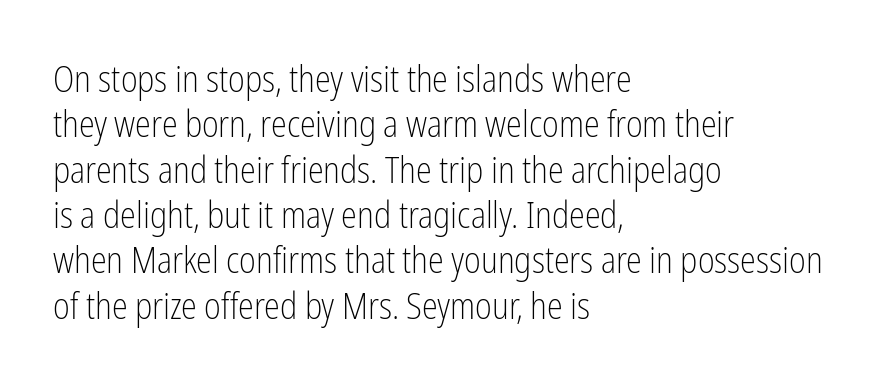
The image shows 36 px light, condensed sans-serif type, upright; set left-aligned, normal line spacing (1.26x), normal letter spacing, not underlined; low stroke contrast and a medium x-height.
